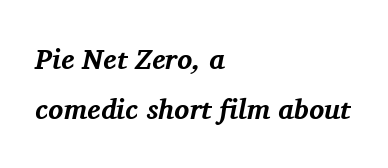
Stroke thickness is high; the sample reads as a true bold. The strip under each line holds only bare page. The letters advance in unequal steps, a hallmark of proportional type. The text carries the slant typical of an italic or oblique font.
